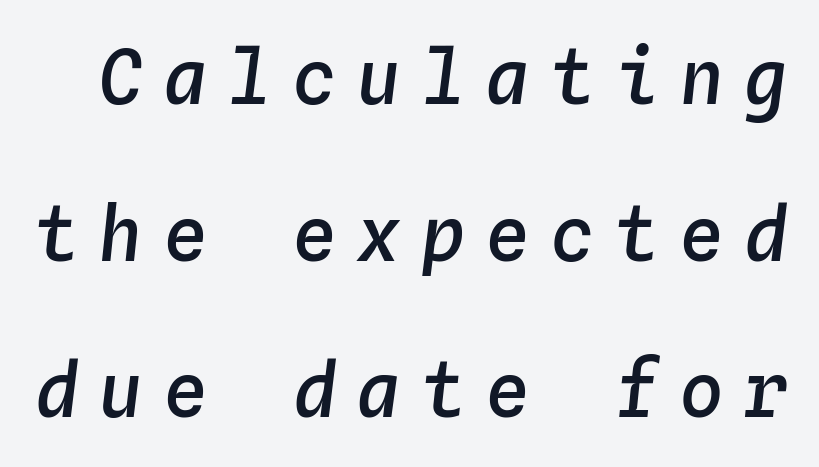
The image shows 75 px semibold type, italic (leaning right), monospaced; set loose line spacing (2.09x), unusually wide letter spacing (+0.26 em), not underlined; low stroke contrast and a medium x-height.
